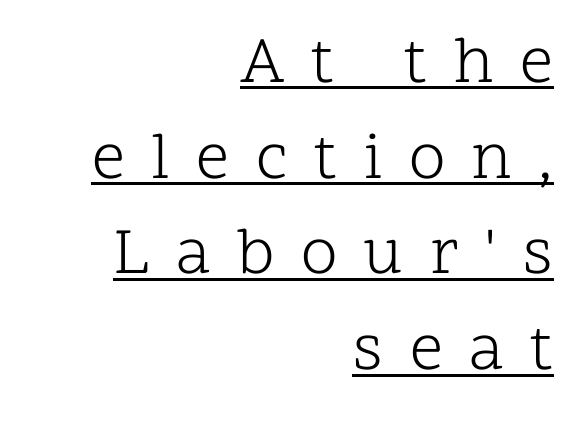
Compared with typical body copy, the letter spacing here is much looser. This sample uses an upright cut, with every glyph sitting square on the baseline. Do the characters align in a grid? No, the font is proportional. The passage shown is typeset with a serif family. The weight would be labelled regular, book, light, or lighter still.
